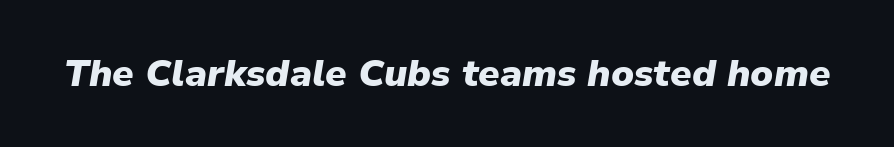
The image shows 38 px heavy type, italic (leaning right); set normal letter spacing, not underlined; low stroke contrast and a medium x-height.
